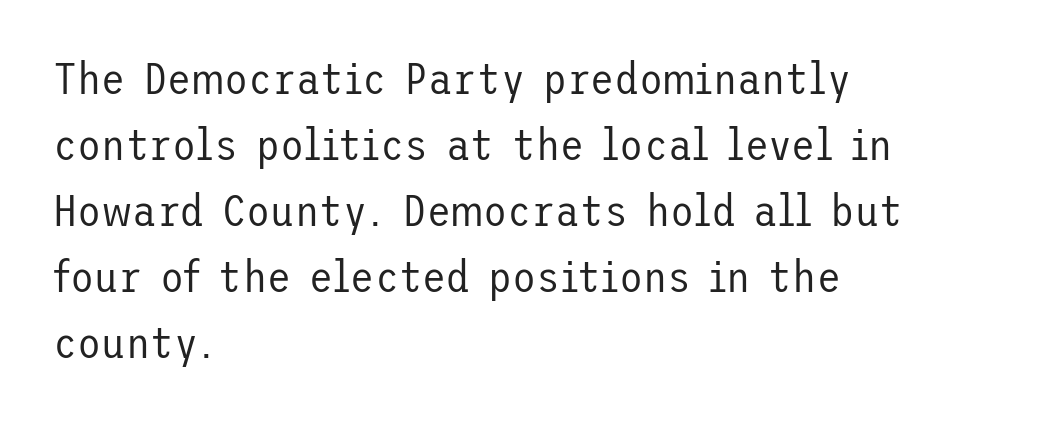
{"serif": "no", "italic": "no", "bold": "no", "weight": "regular", "width": "normal", "stroke_contrast": "low", "x_height": "medium", "underline": "no", "align": "left", "line_spacing": "normal", "line_spacing_ratio": 1.5, "letter_spacing": "normal", "letter_spacing_em": 0.0, "glyph_px": 44}
